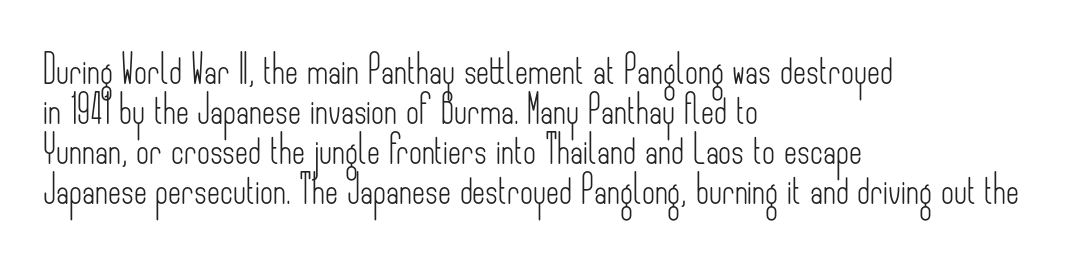
Beneath every word, the page is bare. The passage shown is typed in a proportional face where columns would drift. Is the type heavy? It reads as light-to-regular instead. Every stem runs plumb, perpendicular to the baseline. Letterform terminals end flat and unadorned throughout the passage.
